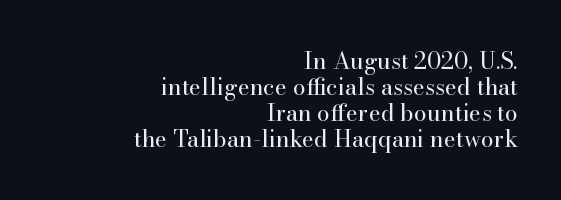
Quick note: not italic, upright. Think standard paragraph weight, or any step lighter than that. Tracking here is standard; glyphs follow each other at the usual distance. Nobody drew a line under any word here. This sample is right-justified, so line beginnings fall wherever the words allow.
